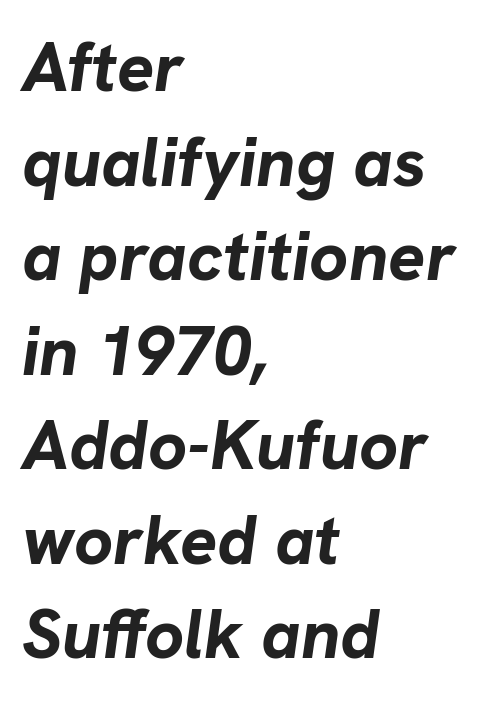
The string is rendered with underlining switched off. The face used here is rendered with its standard letterfit. The face used here is proportionally spaced, like ordinary book or web type. Where is the straight margin? On the left.
